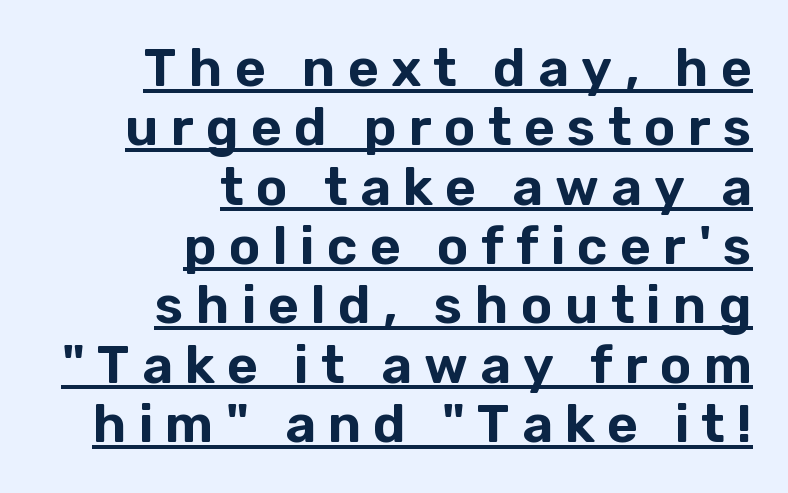
Q: Is the text italic (slanted)? A: No, it is upright.
Q: Is the typeface a serif or a sans-serif typeface? A: Sans-serif.
Q: Is the text underlined? A: Yes.
Q: How is the paragraph aligned? A: Right-aligned.
Q: Is the spacing between letters normal or unusually wide? A: Unusually wide.
Q: Is the spacing between lines tight, normal or loose? A: Tight.
Q: Width (condensed, normal, or wide)? A: Normal.
Q: Stroke contrast? A: Low.
Q: x-height? A: Medium.
Q: Monospaced? A: No.
